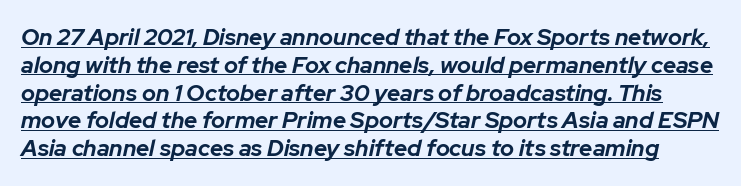
{"italic": "yes", "lean": "right", "slant_degrees": 12, "bold": "yes", "underline": "yes", "line_spacing_ratio": 1.21, "letter_spacing": "normal", "letter_spacing_em": 0.0, "glyph_px": 23}
